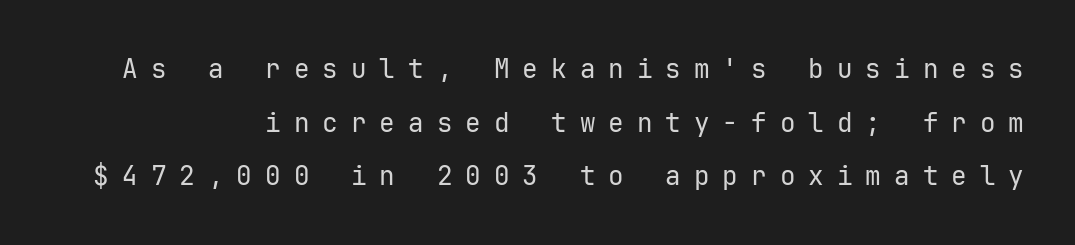
Q: Is the text bold? A: No.
Q: Is the text italic (slanted)? A: No, it is upright.
Q: Is the text underlined? A: No.
Q: Is the spacing between letters normal or unusually wide? A: Unusually wide.
Q: Is the spacing between lines tight, normal or loose? A: Loose.
